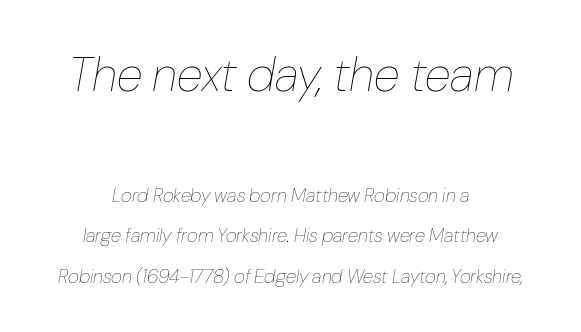
Q: Is the text bold? A: No.
Q: Is the text italic (slanted)? A: Yes, it leans right by about 10 degrees.
Q: Is the text underlined? A: No.
Q: How is the paragraph aligned? A: Centered.
Q: Is the spacing between letters normal or unusually wide? A: Normal.
Q: Is the spacing between lines tight, normal or loose? A: Loose.
Q: Which block of text is set in a larger size, the first (top) or the second (bottom)? A: The first (top) one.
Q: Width (condensed, normal, or wide)? A: Normal.
Q: Stroke contrast? A: Low.
Q: x-height? A: Medium.
Q: Monospaced? A: No.
